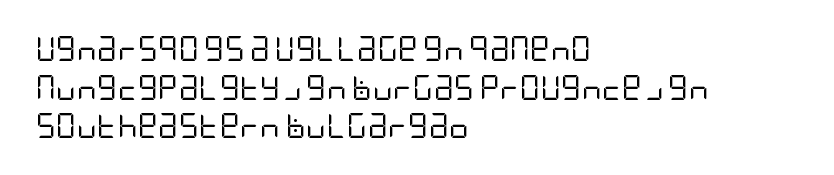
{"italic": "no", "bold": "no", "underline": "no", "align": "left", "line_spacing": "normal", "line_spacing_ratio": 1.55, "letter_spacing": "normal", "letter_spacing_em": 0.0, "glyph_px": 25}
